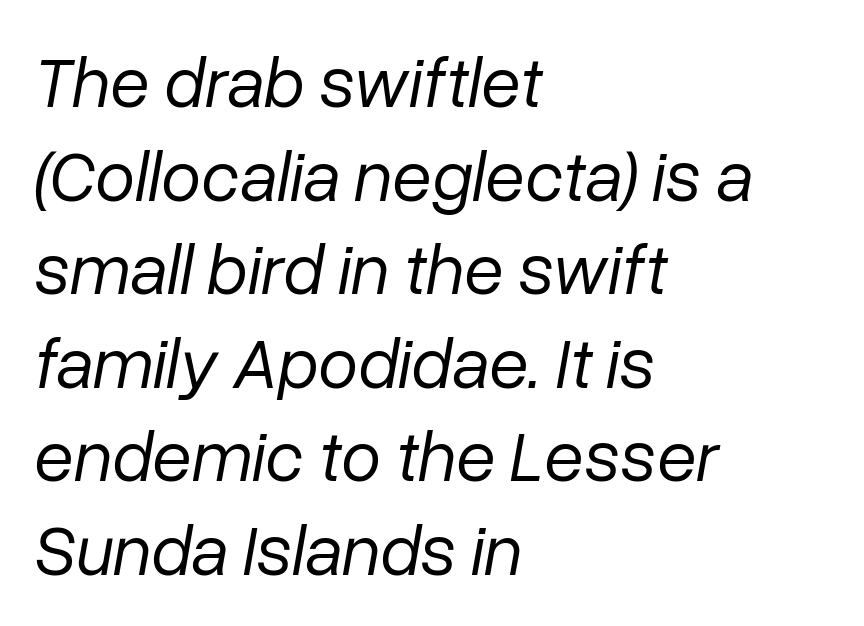
The image shows 72 px regular-weight type, italic (leaning right); set left-aligned, normal line spacing (1.3x), normal letter spacing, not underlined; low stroke contrast and a medium x-height.
